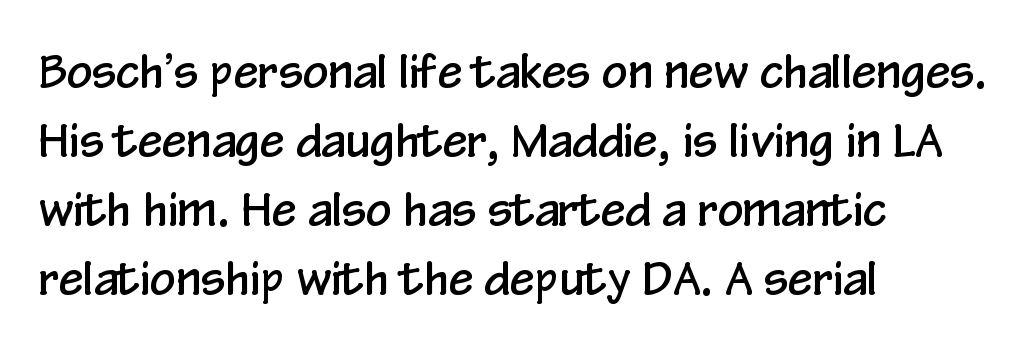
Q: Is the text italic (slanted)? A: No, it is upright.
Q: Is the typeface a serif or a sans-serif typeface? A: Sans-serif.
Q: Is the text underlined? A: No.
Q: How is the paragraph aligned? A: Left-aligned.
Q: Is the spacing between letters normal or unusually wide? A: Normal.
Q: Is the spacing between lines tight, normal or loose? A: Normal.
Q: Width (condensed, normal, or wide)? A: Condensed.
Q: Stroke contrast? A: Low.
Q: x-height? A: Medium.
Q: Monospaced? A: No.
